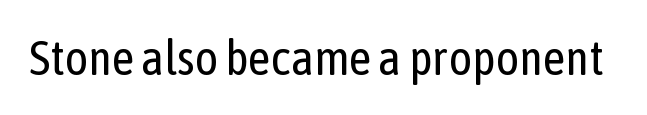
Q: Is the text bold? A: No.
Q: Is the text italic (slanted)? A: No, it is upright.
Q: Is the typeface a serif or a sans-serif typeface? A: Sans-serif.
Q: Is the text underlined? A: No.
Q: Is the spacing between letters normal or unusually wide? A: Normal.
Q: Width (condensed, normal, or wide)? A: Condensed.
Q: Stroke contrast? A: Low.
Q: x-height? A: Medium.
Q: Monospaced? A: No.
